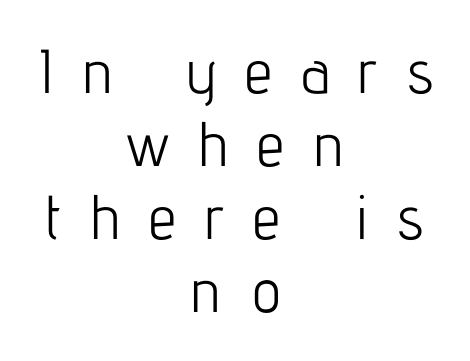
The image shows 62 px light, condensed sans-serif type, upright; set centered, line spacing 1.18x, unusually wide letter spacing (+0.46 em), not underlined; low stroke contrast and a medium x-height.
